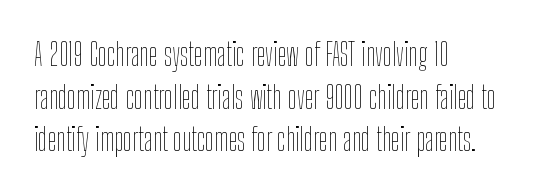
You could not count columns in this text — the font is proportionally spaced. Successive baselines arrive at the customary interval. There is no visible air inserted between adjacent glyphs. Compared with a typical body face, this is equally light or lighter still. This sample is left-justified, so line endings fall wherever the words run out. Upright lettering throughout.
